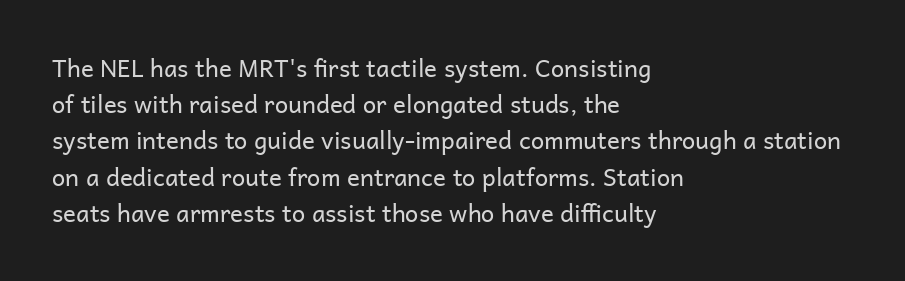
Default kerning and tracking; the words read as compact shapes. Tall strokes in this sample are plumb rather than angled. This rendering uses left alignment, leaving the right contour irregular. Students, observe: this is what conventionally led text looks like. Each stroke keeps to a modest, everyday thickness or less. Honestly, there is no underline to notice here at all.
